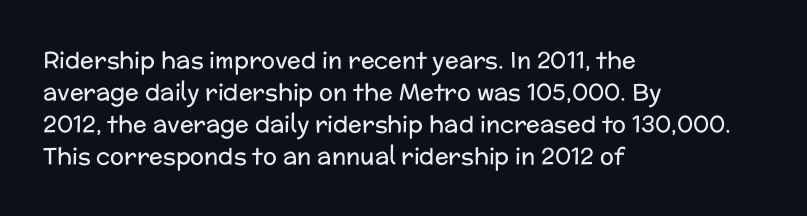
Q: Is the text bold? A: No.
Q: Is the text italic (slanted)? A: No, it is upright.
Q: Is the text underlined? A: No.
Q: How is the paragraph aligned? A: Left-aligned.
Q: Is the spacing between letters normal or unusually wide? A: Normal.
Q: Is the spacing between lines tight, normal or loose? A: Normal.
